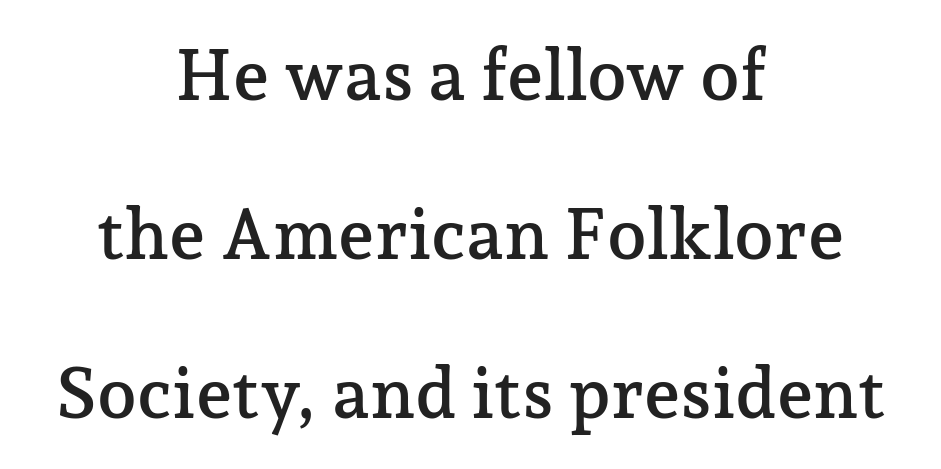
The image shows 71 px serif type, upright; set centered, loose line spacing (2.24x), normal letter spacing, not underlined; low stroke contrast and a medium x-height.
